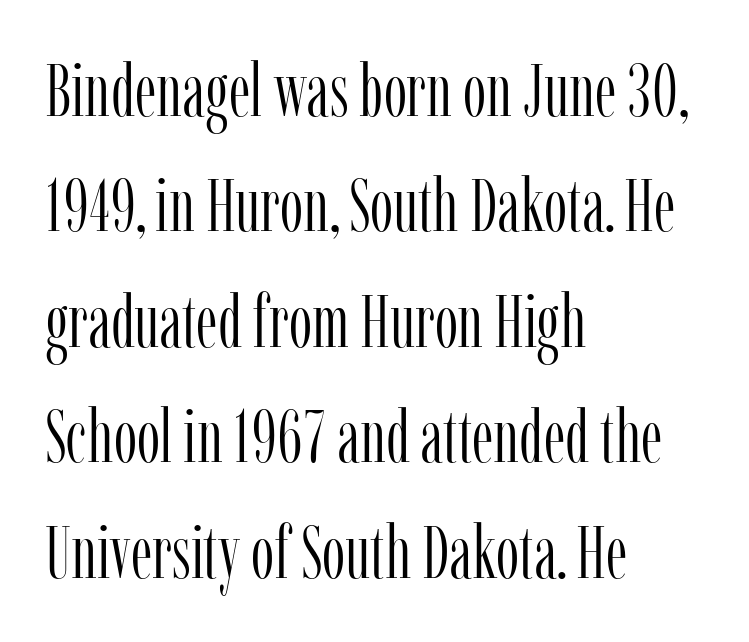
The image shows 74 px light, condensed serif type, upright; set left-aligned, normal line spacing (1.56x), normal letter spacing, not underlined; low stroke contrast and a medium x-height.
